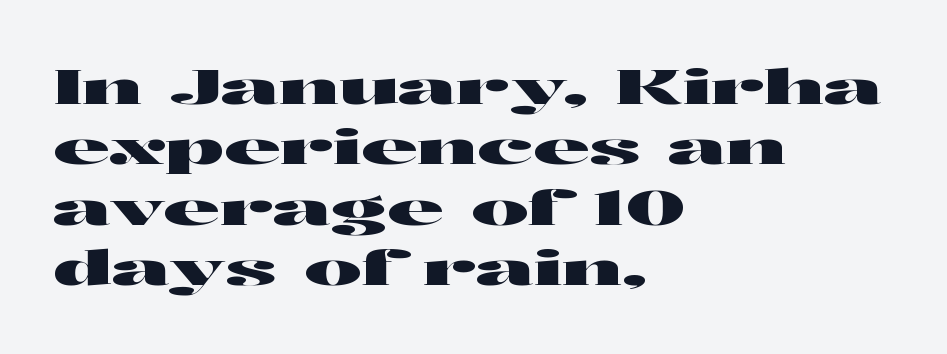
{"serif": "no", "italic": "no", "width": "wide", "stroke_contrast": "high", "x_height": "medium", "monospaced": "no", "underline": "no", "align": "left", "line_spacing": "normal", "line_spacing_ratio": 1.26, "letter_spacing": "normal", "letter_spacing_em": 0.0, "glyph_px": 48}
